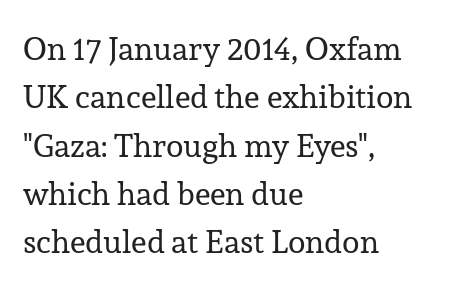
{"serif": "yes", "italic": "no", "bold": "no", "weight": "regular", "width": "normal", "stroke_contrast": "low", "x_height": "medium", "monospaced": "no", "underline": "no", "align": "left", "line_spacing": "normal", "line_spacing_ratio": 1.51, "letter_spacing": "normal", "letter_spacing_em": 0.0, "glyph_px": 32}
